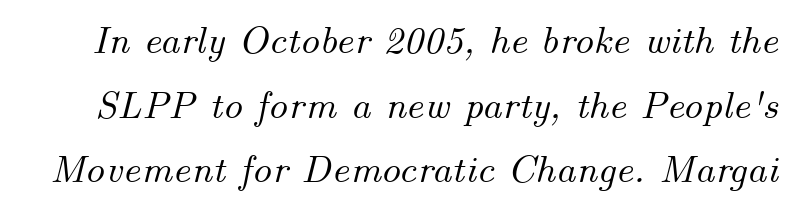
The image shows 39 px text type, italic (leaning right); set normal line spacing (1.66x), normal letter spacing, not underlined; medium stroke contrast and a small x-height.
